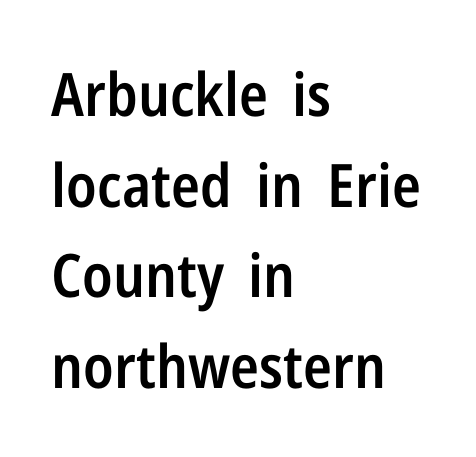
{"serif": "no", "italic": "no", "bold": "semi", "weight": "semibold", "width": "condensed", "stroke_contrast": "low", "x_height": "medium", "monospaced": "no", "underline": "no", "align": "left", "line_spacing": "normal", "line_spacing_ratio": 1.51, "letter_spacing": "normal", "letter_spacing_em": 0.0, "glyph_px": 60}
